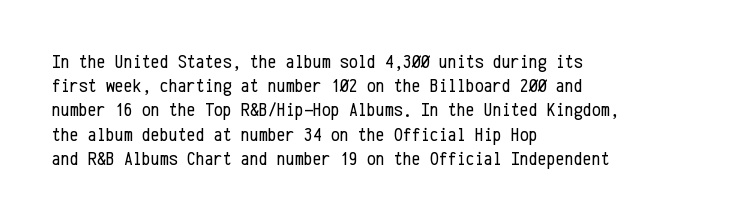
Tall strokes in this sample are plumb rather than angled. Decoration check: the copy has no underline. Words appear dense and cohesive because spacing is normal. The typesetter chose a ragged-right arrangement here.
